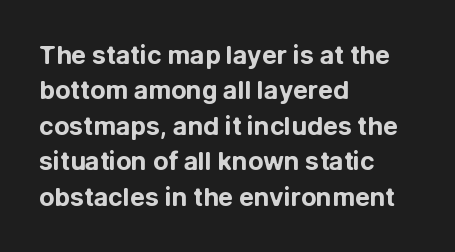
The strokes are fattened all the way to bold. Does the copy run flush right? No — it runs flush left. The face used here is rendered with its standard letterfit. Does the leading feel generous? No, just average. The typography opts for an upright posture over an oblique one.
